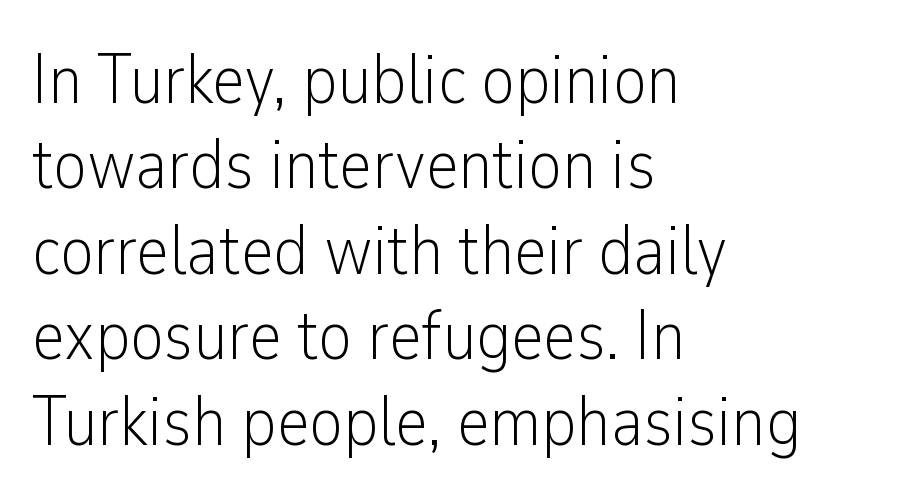
The image shows 70 px light, condensed sans-serif type, upright; set left-aligned, line spacing 1.22x, normal letter spacing, not underlined; low stroke contrast and a medium x-height.
